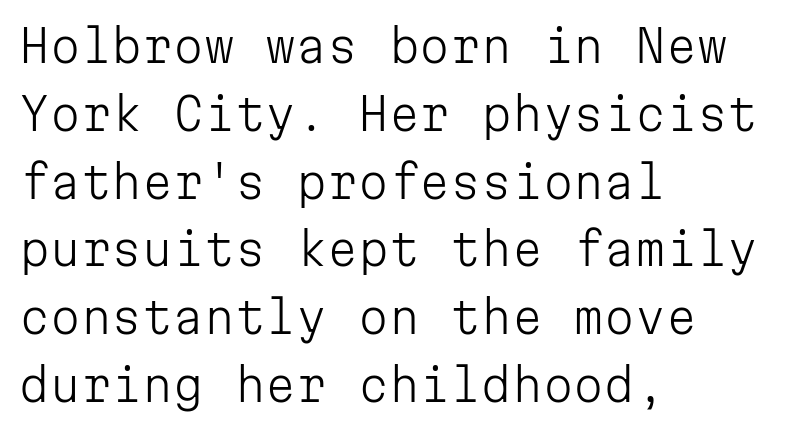
{"serif": "no", "italic": "no", "bold": "no", "weight": "light", "width": "normal", "stroke_contrast": "low", "x_height": "medium", "monospaced": "yes", "underline": "no", "align": "left", "line_spacing": "normal", "line_spacing_ratio": 1.54, "letter_spacing": "normal", "letter_spacing_em": 0.0, "glyph_px": 44}
